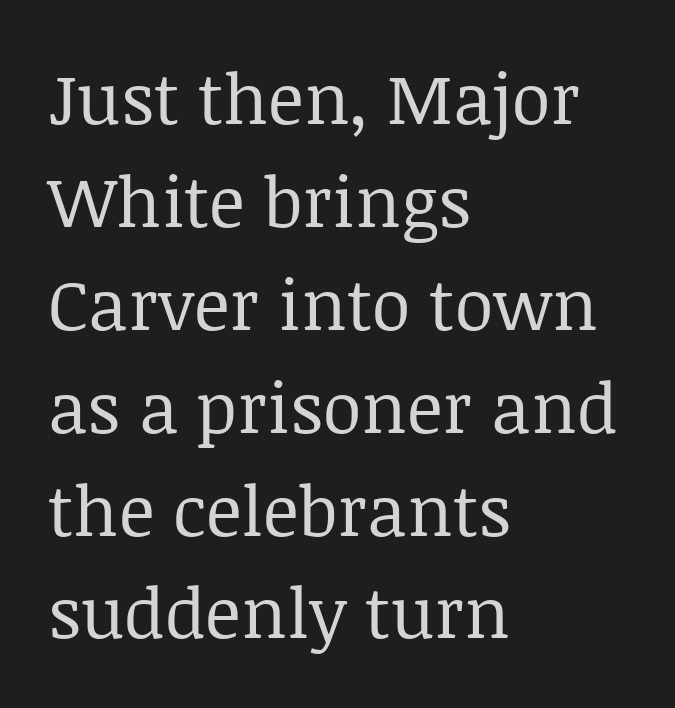
{"serif": "yes", "italic": "no", "bold": "no", "weight": "regular", "width": "normal", "stroke_contrast": "low", "x_height": "large", "monospaced": "no", "underline": "no", "align": "left", "line_spacing": "normal", "line_spacing_ratio": 1.47, "letter_spacing": "normal", "letter_spacing_em": 0.0, "glyph_px": 70}
